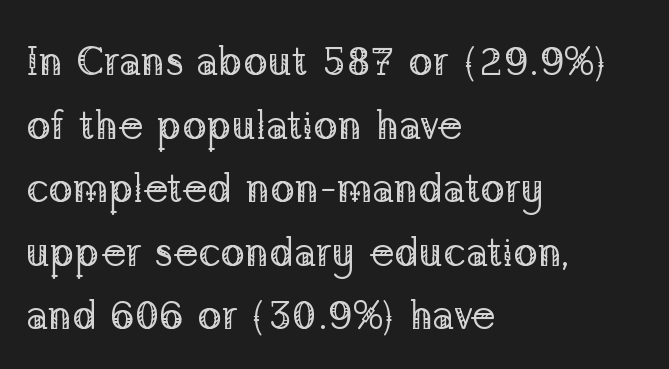
The image shows 41 px regular-weight serif type, upright; set left-aligned, normal line spacing (1.55x), normal letter spacing, not underlined; low stroke contrast and a medium x-height.
